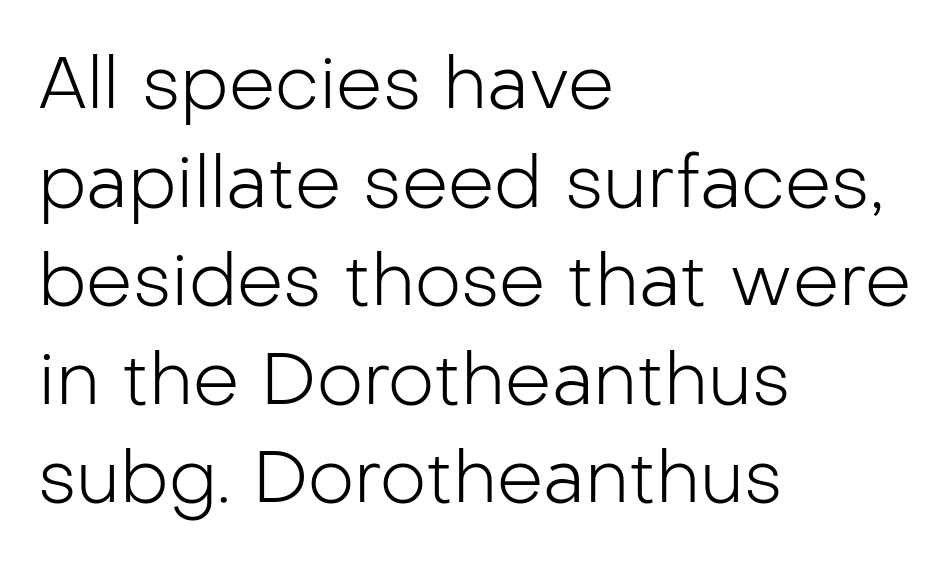
The image shows 73 px light sans-serif type, upright; set left-aligned, normal line spacing (1.35x), normal letter spacing, not underlined; low stroke contrast and a medium x-height.
